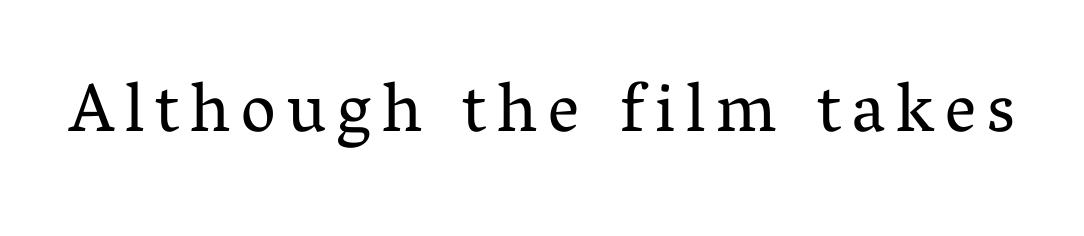
Character widths vary here, with narrow letters taking less room than wide ones. Nope, not italic — everything's standing straight. The cut favours lightness, reaching ordinary text weight at its darkest. Clear beneath every line of the passage.
